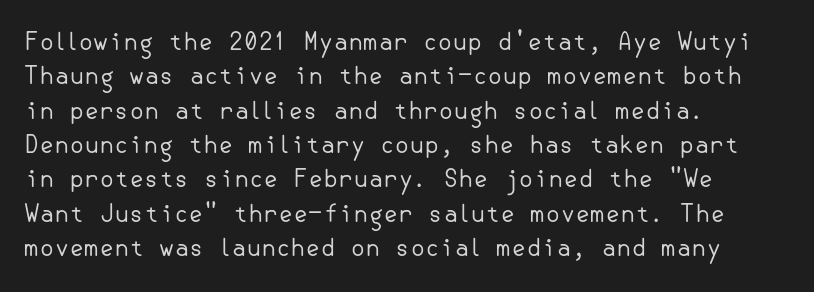
Vertical stems look standard width or narrower in stroke. Default kerning and tracking; the words read as compact shapes. These lines are set flush left with a ragged right edge. The baseline area is clear.
